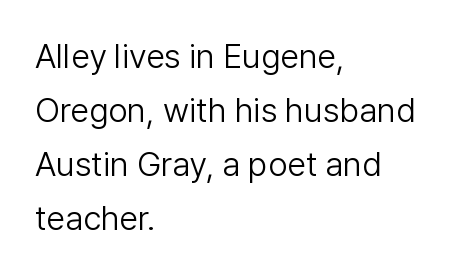
{"serif": "no", "italic": "no", "bold": "no", "weight": "light", "width": "normal", "stroke_contrast": "low", "x_height": "medium", "monospaced": "no", "underline": "no", "align": "left", "line_spacing": "normal", "line_spacing_ratio": 1.59, "letter_spacing": "normal", "letter_spacing_em": 0.0, "glyph_px": 34}
